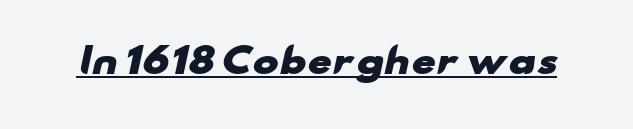
The image shows 35 px heavy, wide sans-serif type; set normal letter spacing, underlined; low stroke contrast and a small x-height.
